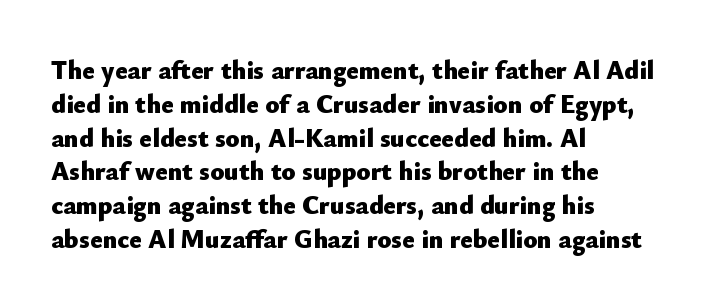
{"italic": "no", "bold": "yes", "underline": "no", "align": "left", "line_spacing": "normal", "line_spacing_ratio": 1.3, "letter_spacing": "normal", "letter_spacing_em": 0.0, "glyph_px": 26}
